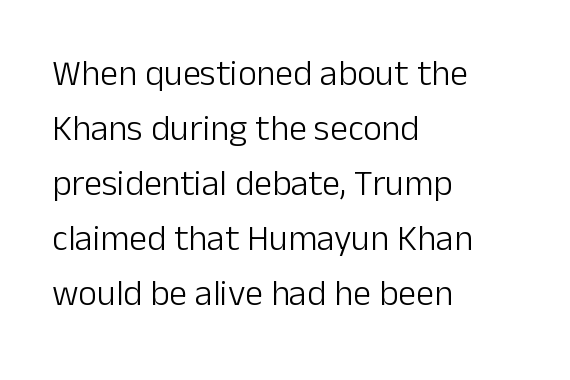
Q: Is the text bold? A: No.
Q: Is the text italic (slanted)? A: No, it is upright.
Q: Is the typeface a serif or a sans-serif typeface? A: Sans-serif.
Q: Is the text underlined? A: No.
Q: How is the paragraph aligned? A: Left-aligned.
Q: Is the spacing between letters normal or unusually wide? A: Normal.
Q: Is the spacing between lines tight, normal or loose? A: Normal.
Q: Width (condensed, normal, or wide)? A: Normal.
Q: Stroke contrast? A: Low.
Q: x-height? A: Medium.
Q: Monospaced? A: No.
